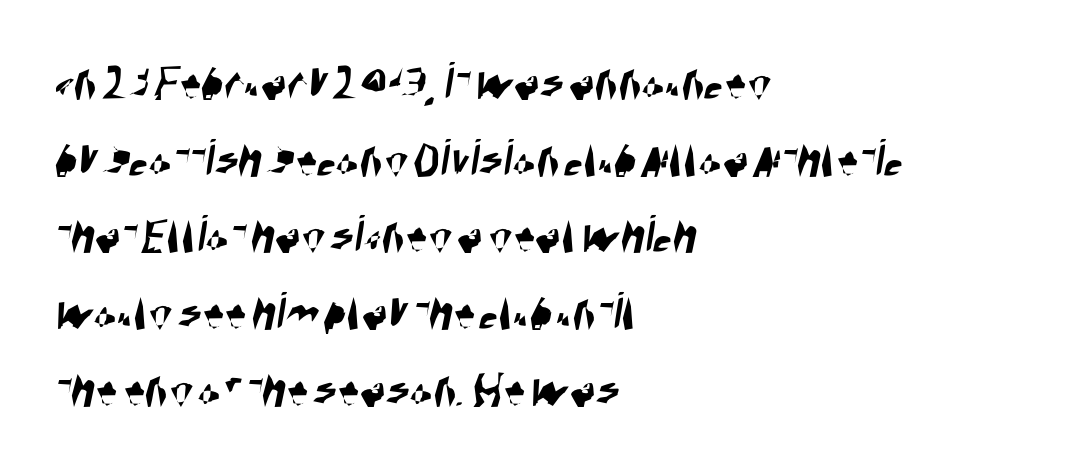
A typesetter would label this face a sans. These lines keep a tight, regular rhythm from letter to letter. Words float on clear page, feet unadorned. Character widths vary here, with narrow letters taking less room than wide ones. The ragged edge is on the right, which tells us the setting is flush left. Rows of type keep a routine distance in the vertical direction.
